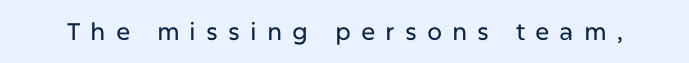
{"italic": "no", "underline": "no", "letter_spacing": "wide", "letter_spacing_em": 0.42, "glyph_px": 24}
